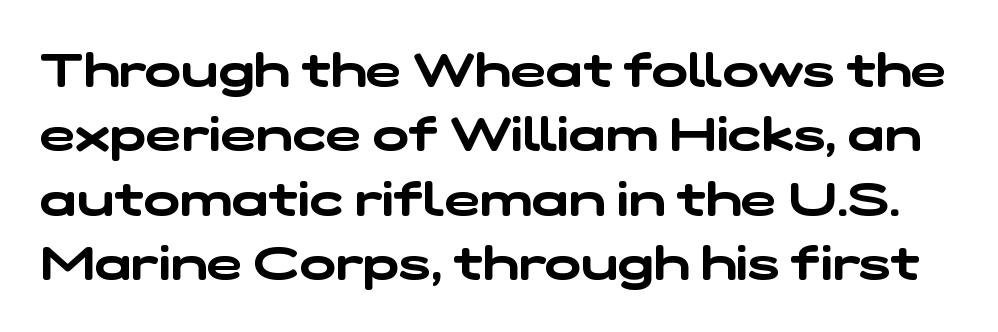
Q: Is the typeface a serif or a sans-serif typeface? A: Sans-serif.
Q: Is the text underlined? A: No.
Q: Is the spacing between letters normal or unusually wide? A: Normal.
Q: Is the spacing between lines tight, normal or loose? A: Normal.
Q: Width (condensed, normal, or wide)? A: Wide.
Q: Stroke contrast? A: Low.
Q: x-height? A: Medium.
Q: Monospaced? A: No.
